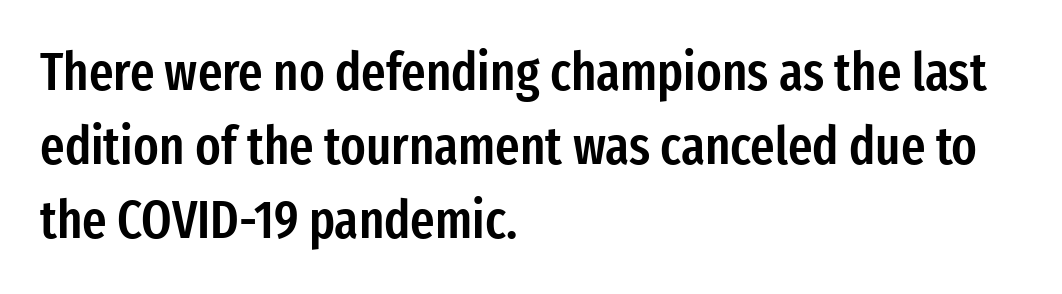
One glance says typical: line gaps are just what's usual. Ordinary non-slanted type is in use. This sample has the flowing, uneven cadence of proportional lettering. The paragraph shown leans on its left margin.
